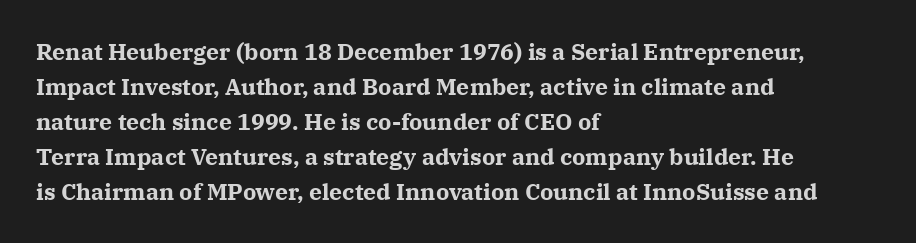
{"italic": "no", "bold": "yes", "underline": "no", "align": "left", "line_spacing": "normal", "line_spacing_ratio": 1.52, "letter_spacing": "normal", "letter_spacing_em": 0.0, "glyph_px": 23}
